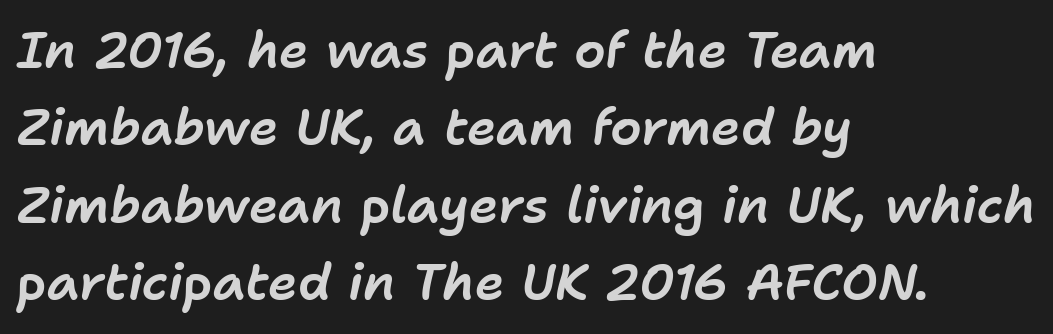
The image shows 50 px text type, italic (leaning right); set left-aligned, normal line spacing (1.55x), normal letter spacing, not underlined; low stroke contrast and a medium x-height.
